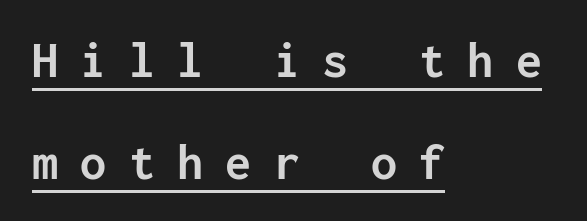
{"serif": "no", "italic": "no", "bold": "yes", "weight": "semibold", "width": "normal", "stroke_contrast": "low", "x_height": "medium", "monospaced": "yes", "underline": "yes", "align": "left", "line_spacing": "loose", "line_spacing_ratio": 1.96, "letter_spacing": "wide", "letter_spacing_em": 0.43, "glyph_px": 52}
